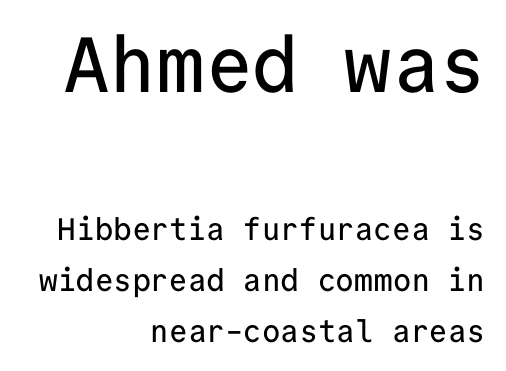
This rendering employs a face without finishing strokes, i.e., a sans-serif. Posture: vertical. Bigger letters appear in the top chunk; the bottom chunk is reduced. You could call the tracking neutral — neither tight nor loose.
